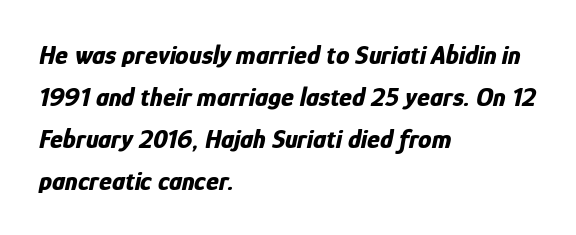
{"italic": "yes", "lean": "right", "slant_degrees": 12, "bold": "yes", "underline": "no", "align": "left", "line_spacing": "normal", "line_spacing_ratio": 1.55, "letter_spacing": "normal", "letter_spacing_em": 0.0, "glyph_px": 27}
